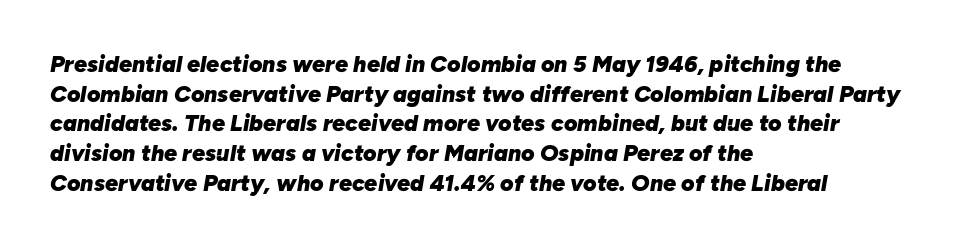
{"italic": "yes", "lean": "right", "slant_degrees": 10, "bold": "yes", "underline": "no", "align": "left", "line_spacing": "normal", "line_spacing_ratio": 1.29, "letter_spacing": "normal", "letter_spacing_em": 0.0, "glyph_px": 23}
